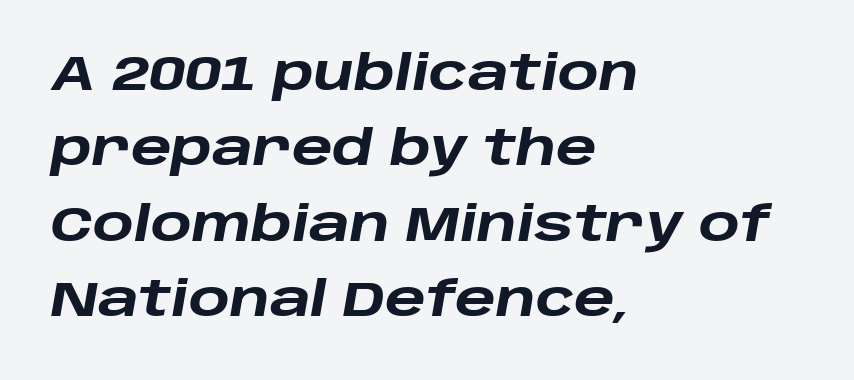
Q: Is the text bold? A: Yes.
Q: Is the text italic (slanted)? A: Yes, it leans right by about 10 degrees.
Q: Is the text underlined? A: No.
Q: How is the paragraph aligned? A: Left-aligned.
Q: Is the spacing between letters normal or unusually wide? A: Normal.
Q: Is the spacing between lines tight, normal or loose? A: Normal.
Q: Width (condensed, normal, or wide)? A: Wide.
Q: Stroke contrast? A: Low.
Q: x-height? A: Large.
Q: Monospaced? A: No.
